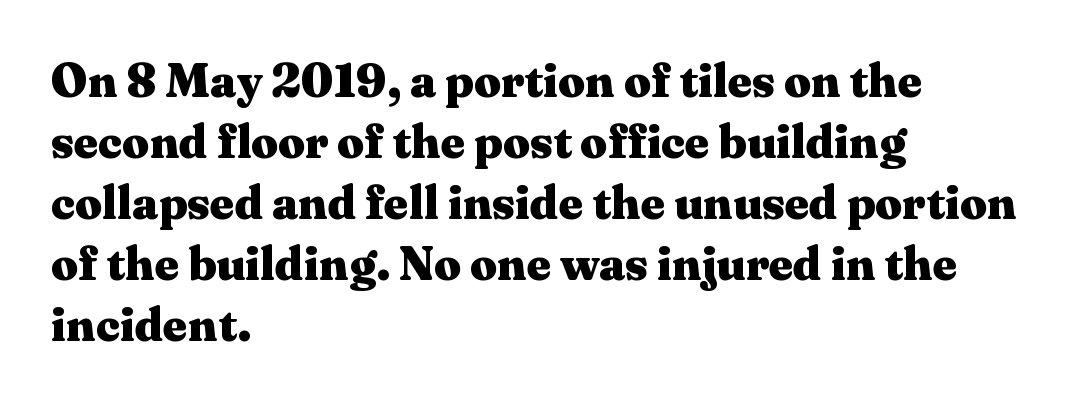
If you drew a ruler down the left edge, every line would touch it. The space directly below the letters is spotless. Font category for this specimen: serif. Baseline-to-baseline distance is the conventional proportion of letter height. Italic: no, the glyphs are upright roman.
